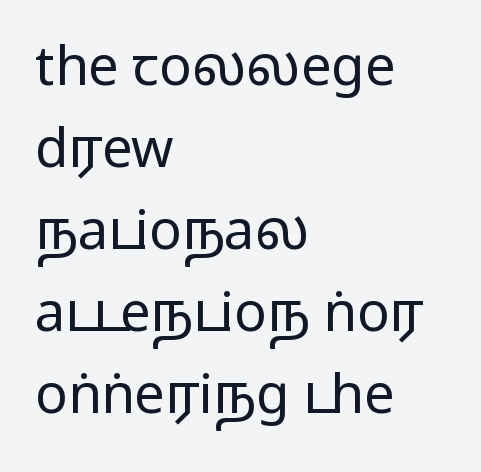
The image shows 54 px wide sans-serif type, upright; set left-aligned, normal line spacing (1.52x), normal letter spacing, not underlined; medium stroke contrast.
